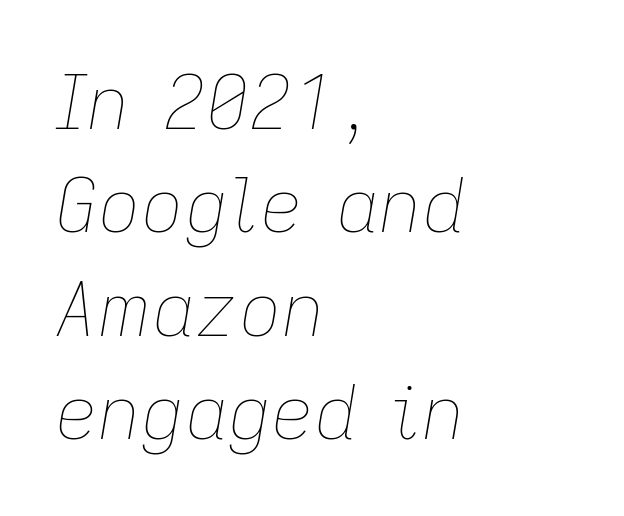
{"italic": "yes", "lean": "right", "slant_degrees": 9, "bold": "no", "weight": "thin", "width": "normal", "stroke_contrast": "low", "x_height": "medium", "monospaced": "no", "underline": "no", "align": "left", "line_spacing": "normal", "line_spacing_ratio": 1.38, "letter_spacing": "normal", "letter_spacing_em": 0.0, "glyph_px": 75}
